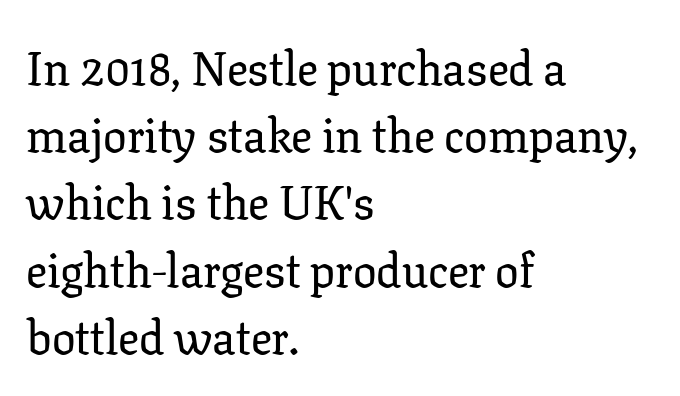
The image shows 47 px serif type, upright; set left-aligned, normal line spacing (1.43x), normal letter spacing, not underlined; low stroke contrast and a medium x-height.
